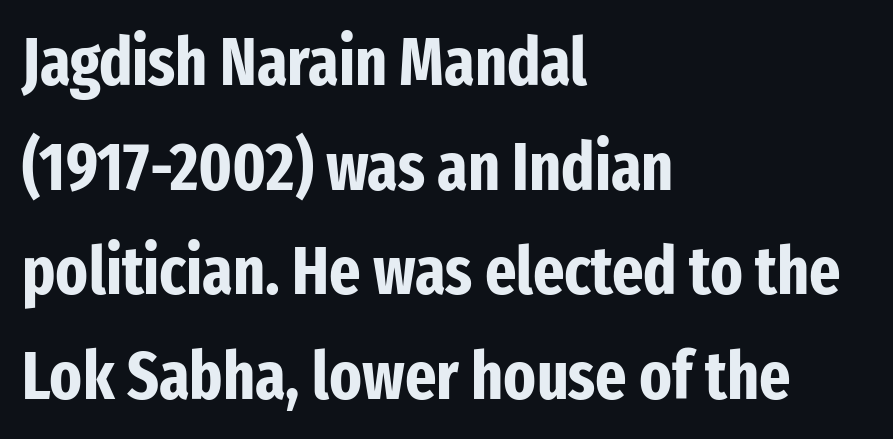
{"serif": "no", "italic": "no", "bold": "yes", "weight": "bold", "width": "condensed", "stroke_contrast": "low", "x_height": "medium", "monospaced": "no", "underline": "no", "align": "left", "line_spacing": "normal", "line_spacing_ratio": 1.56, "letter_spacing": "normal", "letter_spacing_em": 0.0, "glyph_px": 67}
